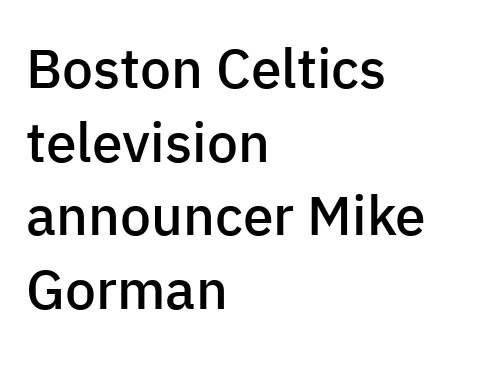
{"serif": "no", "italic": "no", "bold": "semi", "weight": "semibold", "width": "normal", "stroke_contrast": "low", "x_height": "medium", "monospaced": "no", "underline": "no", "align": "left", "line_spacing": "normal", "line_spacing_ratio": 1.34, "letter_spacing": "normal", "letter_spacing_em": 0.0, "glyph_px": 55}
